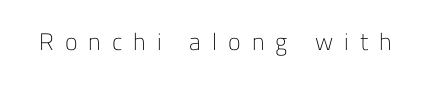
The font's upright variant was chosen for this text. The line texture is sparse and dotted thanks to wide tracking. Underlining? Definitely not there. The font is comparable to plain body text, perhaps lighter.
